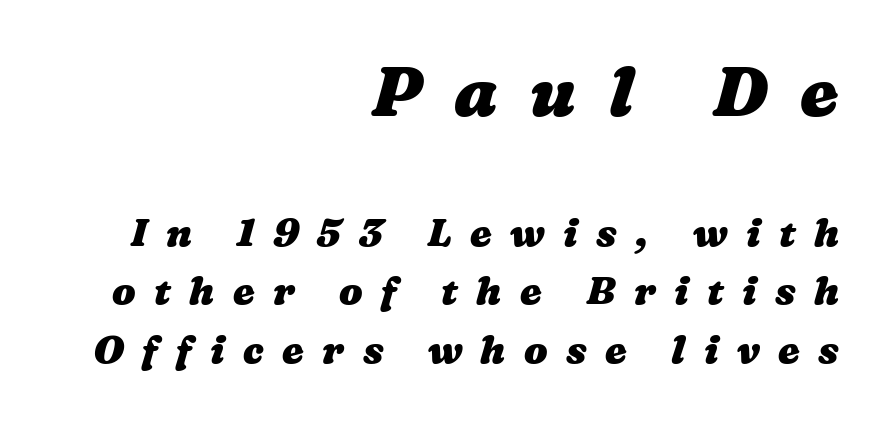
Typesetter's note — upper block bumped up in size, lower block left smaller. Any mark beneath the type? The region is blank. Visually the block forms a straight wall on the right and a jagged coastline on the left. Tracking here is generous; glyphs stand well apart from one another. Each glyph is drawn with heavy, bold strokes. A normal amount of white space separates one row of letters from the next.
